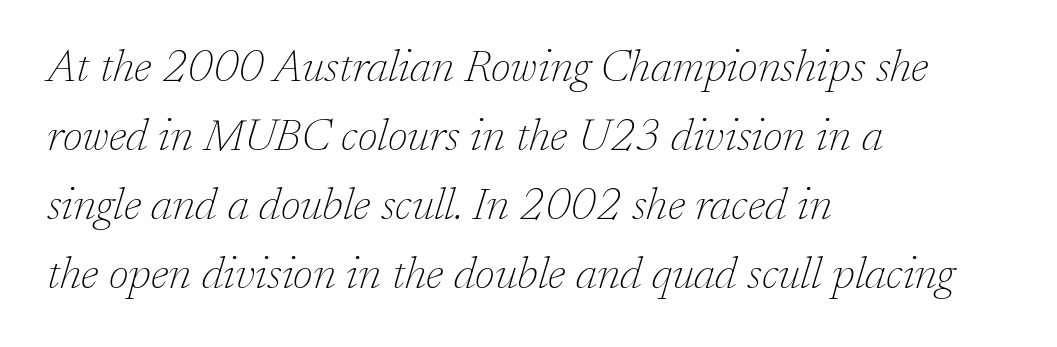
Note: serifs present on the glyphs. Summary of vertical rhythm: regular, with standard interline spacing. No word sits above an underline. The letters sit at their default tracking, neither squeezed nor spread. This reads as an unemphasized weight, regular at the heaviest.
